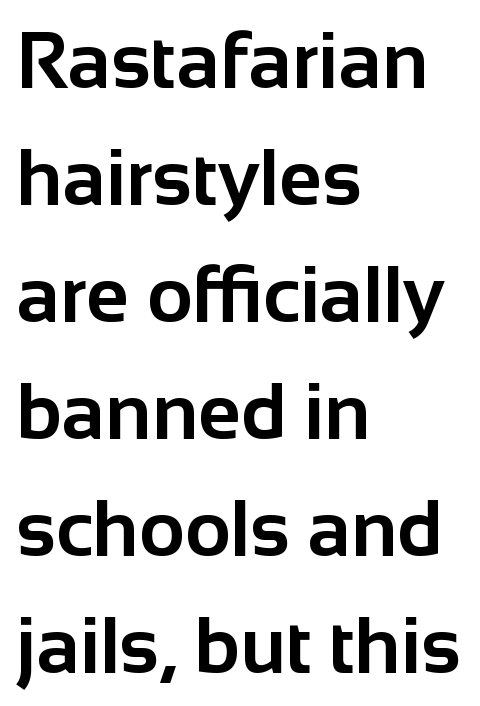
Q: Is the text bold? A: Yes.
Q: Is the text italic (slanted)? A: No, it is upright.
Q: Is the typeface a serif or a sans-serif typeface? A: Sans-serif.
Q: Is the text underlined? A: No.
Q: How is the paragraph aligned? A: Left-aligned.
Q: Is the spacing between letters normal or unusually wide? A: Normal.
Q: Is the spacing between lines tight, normal or loose? A: Normal.
Q: Width (condensed, normal, or wide)? A: Normal.
Q: Stroke contrast? A: Low.
Q: x-height? A: Medium.
Q: Monospaced? A: No.
